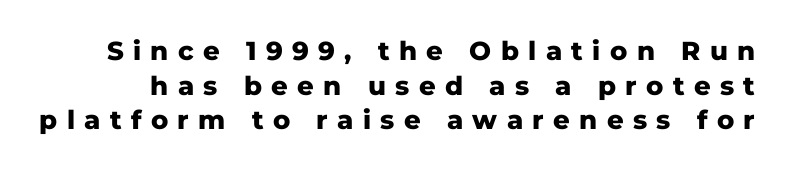
The image shows 26 px bold type, upright; set normal line spacing (1.33x), unusually wide letter spacing (+0.36 em), not underlined.
